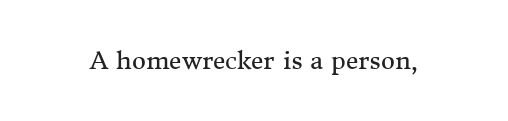
Q: Is the text bold? A: No.
Q: Is the text italic (slanted)? A: No, it is upright.
Q: Is the text underlined? A: No.
Q: Is the spacing between letters normal or unusually wide? A: Normal.
